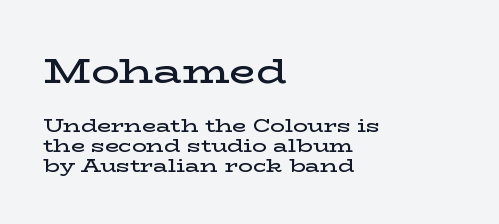
The image shows 35 px semibold, wide serif type, upright; set left-aligned, tight line spacing (1.13x), normal letter spacing, not underlined; the first (top) block is 1.94x larger; low stroke contrast and a medium x-height.
